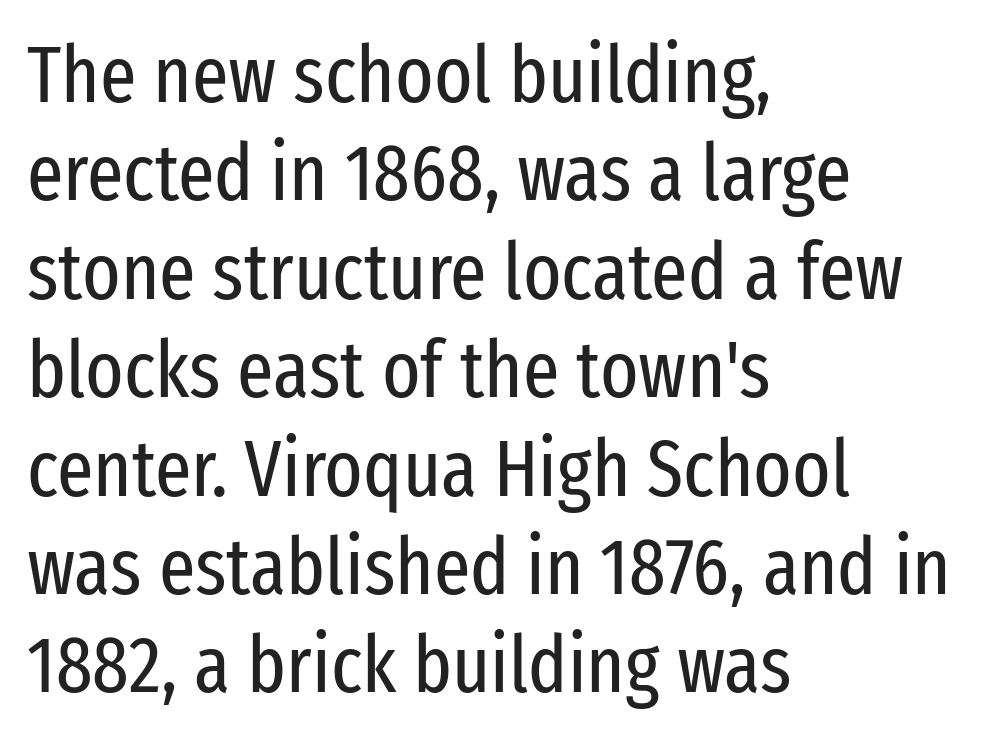
Q: Is the text bold? A: No.
Q: Is the text italic (slanted)? A: No, it is upright.
Q: Is the typeface a serif or a sans-serif typeface? A: Sans-serif.
Q: Is the text underlined? A: No.
Q: How is the paragraph aligned? A: Left-aligned.
Q: Is the spacing between letters normal or unusually wide? A: Normal.
Q: Width (condensed, normal, or wide)? A: Condensed.
Q: Stroke contrast? A: Low.
Q: x-height? A: Medium.
Q: Monospaced? A: No.
